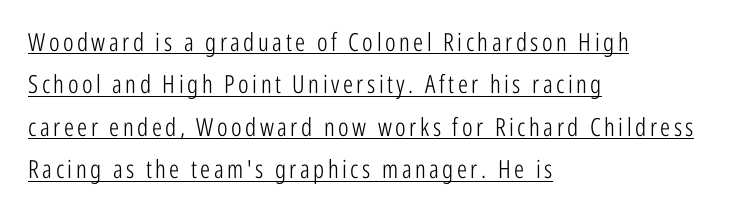
Q: Is the text bold? A: No.
Q: Is the text italic (slanted)? A: No, it is upright.
Q: Is the text underlined? A: Yes.
Q: How is the paragraph aligned? A: Left-aligned.
Q: Is the spacing between lines tight, normal or loose? A: Normal.
